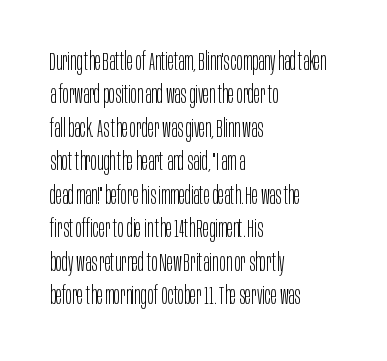
{"italic": "no", "bold": "no", "underline": "no", "align": "left", "line_spacing": "normal", "line_spacing_ratio": 1.34, "letter_spacing": "normal", "letter_spacing_em": 0.0, "glyph_px": 25}
